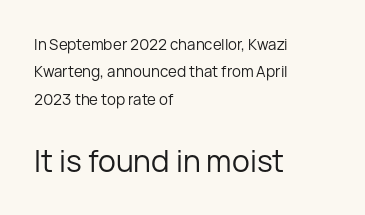
The image shows 30 px regular-weight sans-serif type, upright; set left-aligned, line spacing 1.82x, normal letter spacing, not underlined; the second (bottom) block is 2.0x larger; low stroke contrast and a medium x-height.
